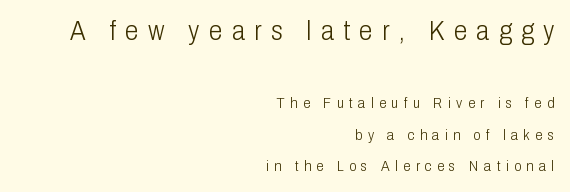
Tracking value appears strongly positive — letters spread wide. Quick note: not italic, upright. This sample trades compactness for vertical openness between lines. Rule under the text: the space is simply empty. Stroke mass is kept to a normal reading level or below.
